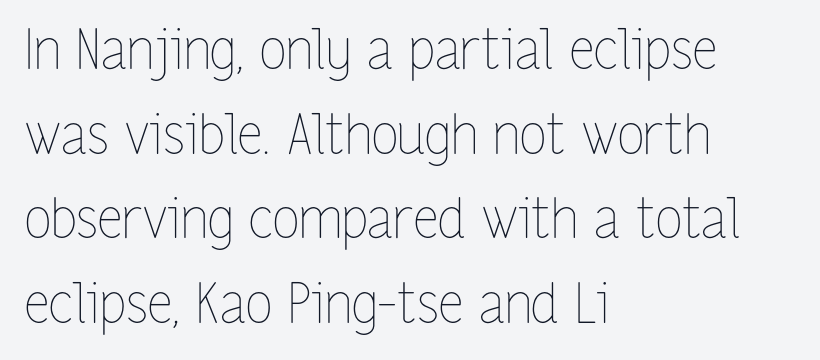
{"italic": "no", "bold": "no", "weight": "thin", "width": "condensed", "stroke_contrast": "low", "x_height": "medium", "monospaced": "no", "underline": "no", "align": "left", "line_spacing": "normal", "line_spacing_ratio": 1.54, "letter_spacing": "normal", "letter_spacing_em": 0.0, "glyph_px": 55}
